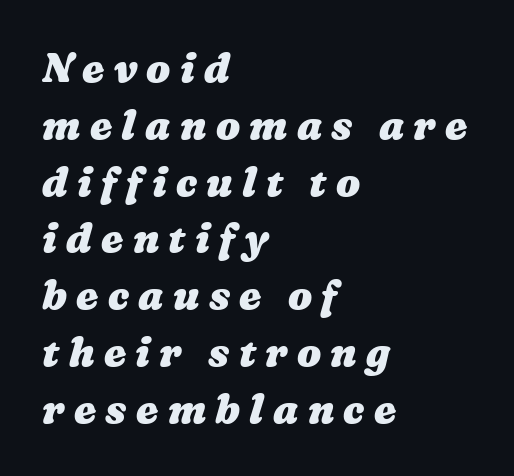
The image shows 40 px heavy, wide type; set left-aligned, normal line spacing (1.42x), unusually wide letter spacing (+0.23 em), not underlined; medium stroke contrast and a medium x-height.
